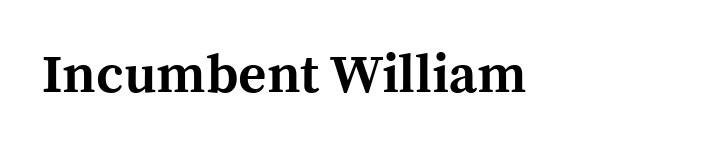
Tall strokes in this sample are plumb rather than angled. These lines carry a lot of weight — the face is fully bold. Proportional: the letters do not fall into vertical columns. The passage shown is not underscored anywhere. Type style note: has serifs.
